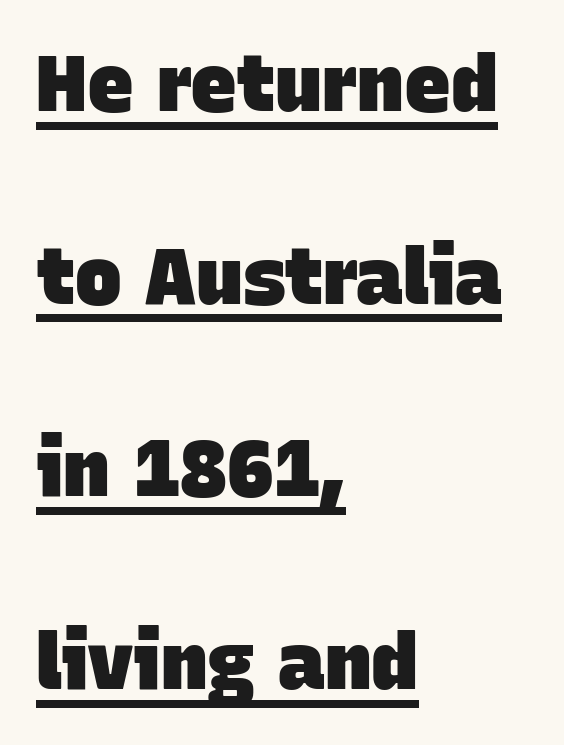
Are there feet on the stems? There aren't — it's a sans. Whoever set this chose breathing room over compactness in the vertical rhythm. The type is set solid horizontally, with unmodified tracking. Spacing verdict: proportional, widths tailored to each character.
